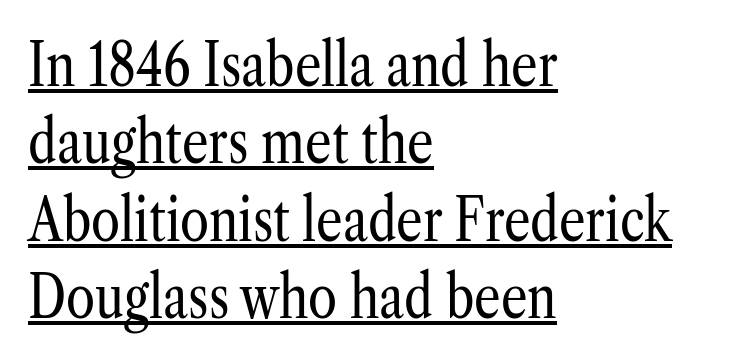
Q: Is the text bold? A: No.
Q: Is the text italic (slanted)? A: No, it is upright.
Q: Is the typeface a serif or a sans-serif typeface? A: Serif.
Q: Is the text underlined? A: Yes.
Q: How is the paragraph aligned? A: Left-aligned.
Q: Is the spacing between letters normal or unusually wide? A: Normal.
Q: Is the spacing between lines tight, normal or loose? A: Normal.
Q: Width (condensed, normal, or wide)? A: Condensed.
Q: Stroke contrast? A: Low.
Q: x-height? A: Medium.
Q: Monospaced? A: No.
